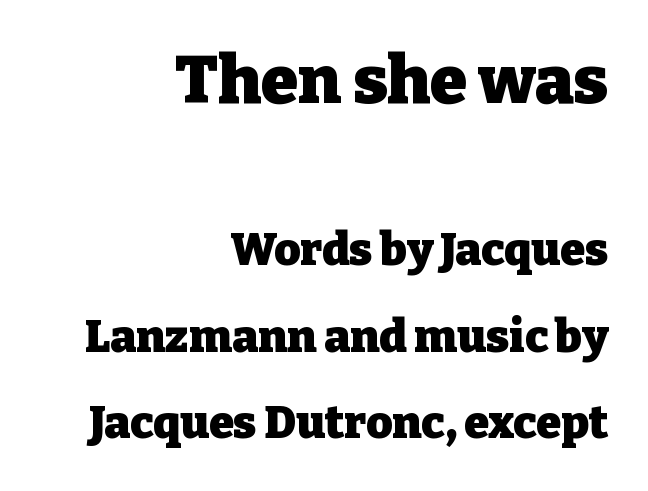
{"serif": "yes", "italic": "no", "bold": "yes", "weight": "heavy", "width": "normal", "stroke_contrast": "low", "x_height": "medium", "monospaced": "no", "underline": "no", "align": "right", "line_spacing": "loose", "line_spacing_ratio": 1.92, "letter_spacing": "normal", "letter_spacing_em": 0.0, "larger_block": "first", "size_ratio": 1.49, "glyph_px": 67}
